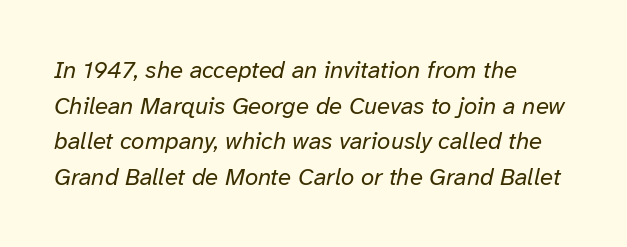
Letters rest on an invisible, unmarked baseline. Quick note: interline space is typical. Posture: slanted. The passage is arranged the way most books set body copy — flush left. Is the stroke heavy? The answer is a plain regular-or-lighter.
